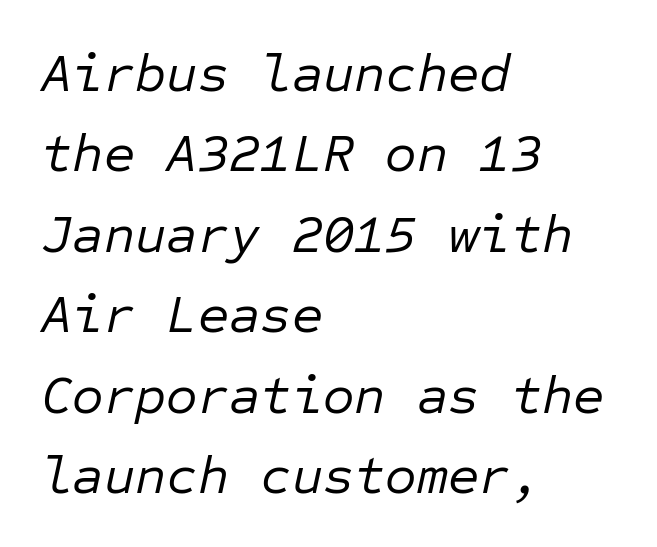
Q: Is the text bold? A: No.
Q: Is the text italic (slanted)? A: Yes, it leans right by about 12 degrees.
Q: Is the text underlined? A: No.
Q: How is the paragraph aligned? A: Left-aligned.
Q: Is the spacing between letters normal or unusually wide? A: Normal.
Q: Is the spacing between lines tight, normal or loose? A: Normal.
Q: Width (condensed, normal, or wide)? A: Normal.
Q: Stroke contrast? A: Low.
Q: x-height? A: Medium.
Q: Monospaced? A: Yes.
